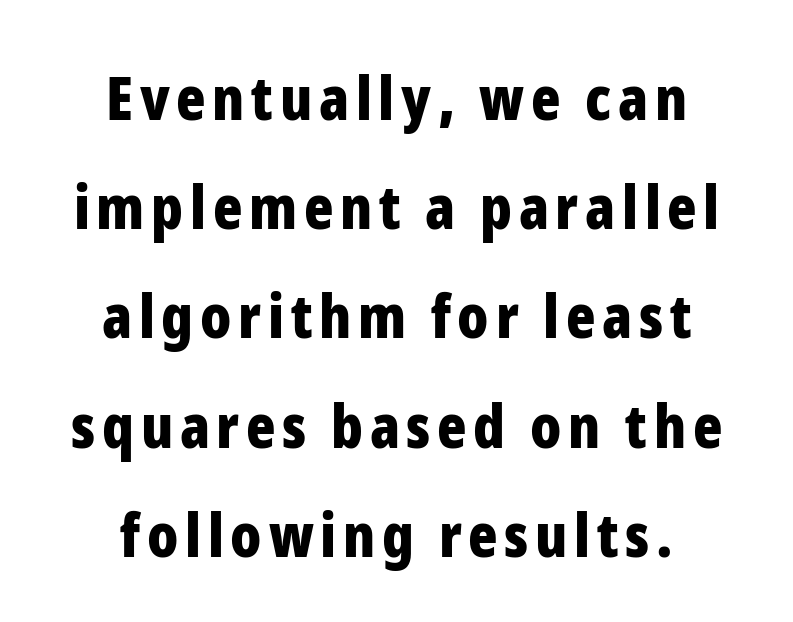
The sample has been set heavy, in full bold. The specimen reads as upright at a glance. The rendering positions every line midway between the sides. Here the designer chose a conventional face with non-uniform glyph widths. Just letters on the line, the space beneath them empty.
